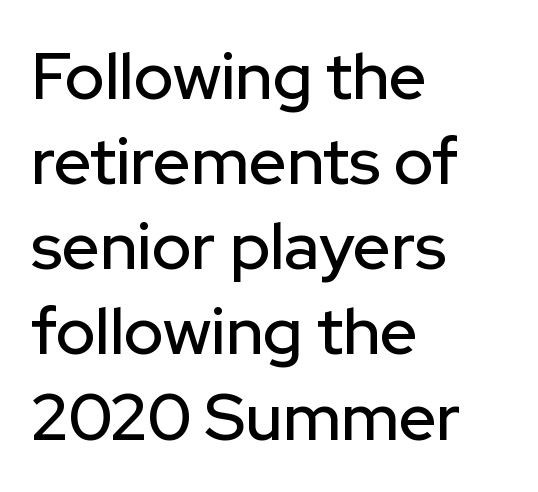
{"serif": "no", "italic": "no", "width": "normal", "stroke_contrast": "low", "x_height": "medium", "monospaced": "no", "underline": "no", "align": "left", "line_spacing": "normal", "line_spacing_ratio": 1.29, "letter_spacing": "normal", "letter_spacing_em": 0.0, "glyph_px": 66}
